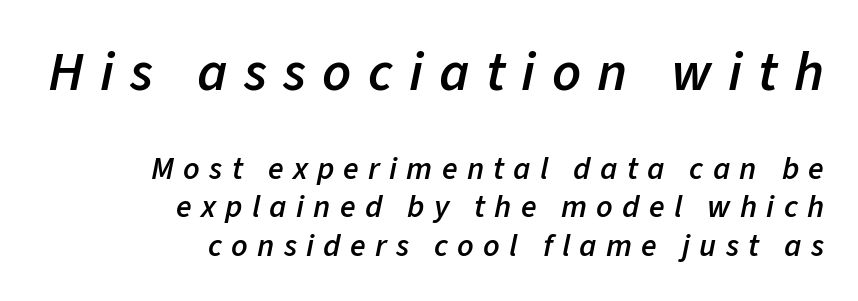
In CSS terms this would be text-align: right. You could not count columns in this text — the font is proportionally spaced. Underline: absent. You could only call the tracking loose — the letters float apart.
